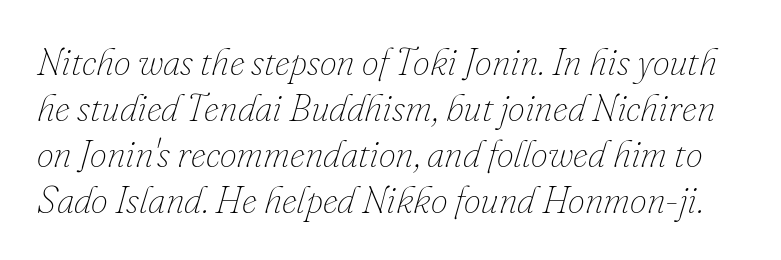
The image shows 38 px thin type, italic (leaning right); set line spacing 1.21x, normal letter spacing, not underlined; low stroke contrast and a small x-height.
